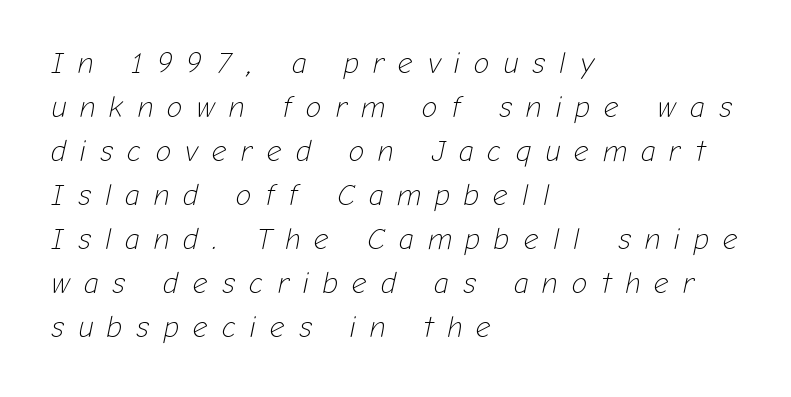
These lines are rendered in a variable-pitch font. The typeface has the unassuming heft of standard copy or less. Underlining? Definitely not there. The glyphs look as if they've been sheared to an angle. The passage shown stacks its lines at a standard gap. The rendering anchors every line to the left-hand side.
